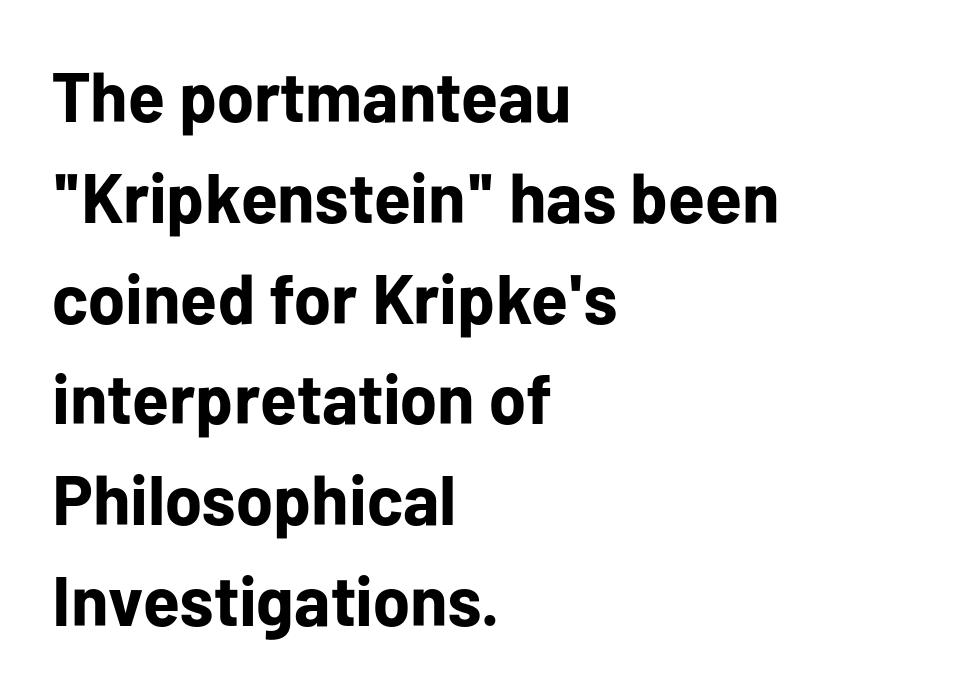
Q: Is the text bold? A: Yes.
Q: Is the text italic (slanted)? A: No, it is upright.
Q: Is the typeface a serif or a sans-serif typeface? A: Sans-serif.
Q: Is the text underlined? A: No.
Q: How is the paragraph aligned? A: Left-aligned.
Q: Is the spacing between letters normal or unusually wide? A: Normal.
Q: Is the spacing between lines tight, normal or loose? A: Normal.
Q: Width (condensed, normal, or wide)? A: Normal.
Q: Stroke contrast? A: Low.
Q: x-height? A: Medium.
Q: Monospaced? A: No.
